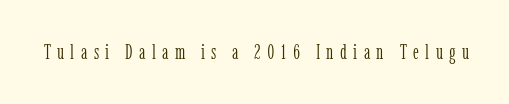
Short note: letters widely spaced. Stems here are at most as thick as an everyday book face. Words float on clear page, feet unadorned. This is the regular roman posture of the typeface.
